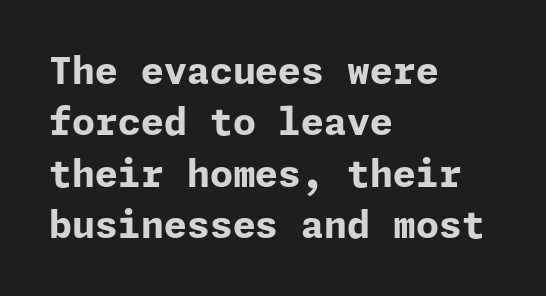
The image shows 37 px bold sans-serif type, upright; set left-aligned, normal line spacing (1.39x), normal letter spacing, not underlined; low stroke contrast and a medium x-height.
